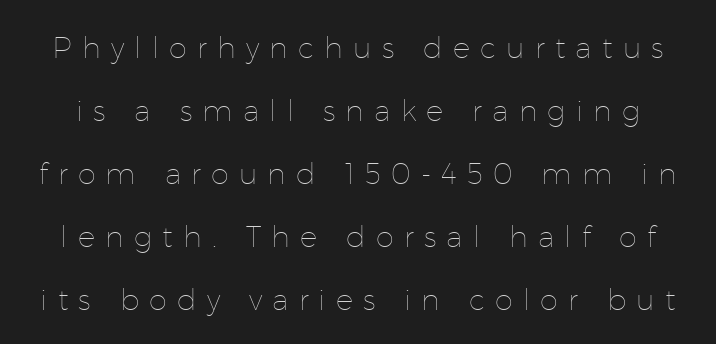
The font's upright variant was chosen for this text. Nobody drew a line under any word here. Nothing heavy about these letters — not bold at all. How would I describe the line gaps? Wide and relaxed. These lines have a slow, spaced-out rhythm from letter to letter. Think of a printed novel: that variable character pitch is what you see here.
